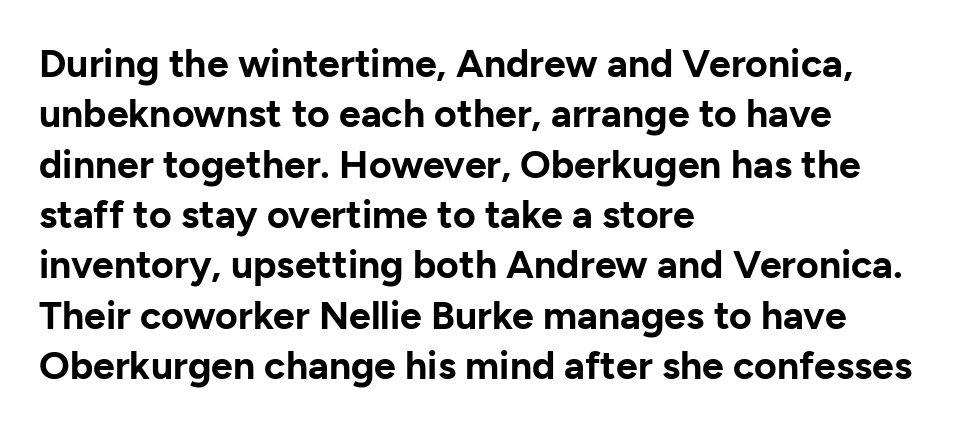
{"serif": "no", "italic": "no", "bold": "yes", "weight": "bold", "width": "normal", "stroke_contrast": "low", "x_height": "medium", "monospaced": "no", "underline": "no", "align": "left", "line_spacing": "normal", "line_spacing_ratio": 1.29, "letter_spacing": "normal", "letter_spacing_em": 0.0, "glyph_px": 39}
